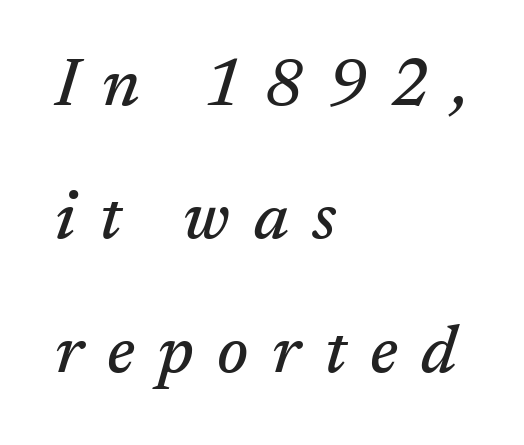
Quick note: underline off. How would I describe the line gaps? Wide and relaxed. These lines have a slow, spaced-out rhythm from letter to letter. Little horizontal feet cap the strokes, marking this as serif type.
